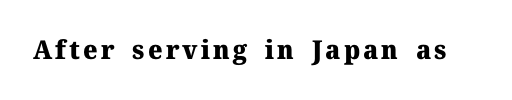
Q: Is the text bold? A: Yes.
Q: Is the text italic (slanted)? A: No, it is upright.
Q: Is the text underlined? A: No.
